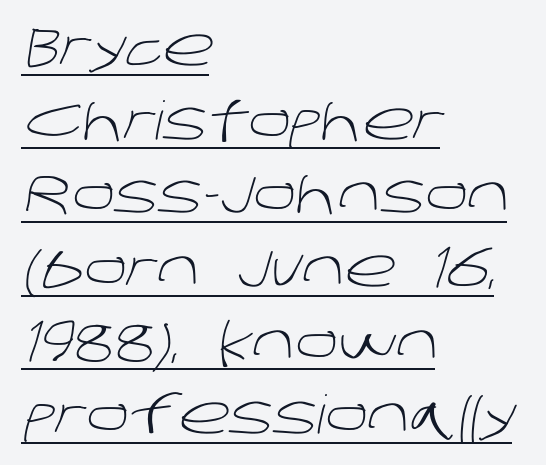
Q: Is the text bold? A: No.
Q: Is the typeface a serif or a sans-serif typeface? A: Sans-serif.
Q: Is the text underlined? A: Yes.
Q: How is the paragraph aligned? A: Left-aligned.
Q: Is the spacing between letters normal or unusually wide? A: Normal.
Q: Is the spacing between lines tight, normal or loose? A: Normal.
Q: Width (condensed, normal, or wide)? A: Normal.
Q: Stroke contrast? A: Low.
Q: x-height? A: Large.
Q: Monospaced? A: No.
